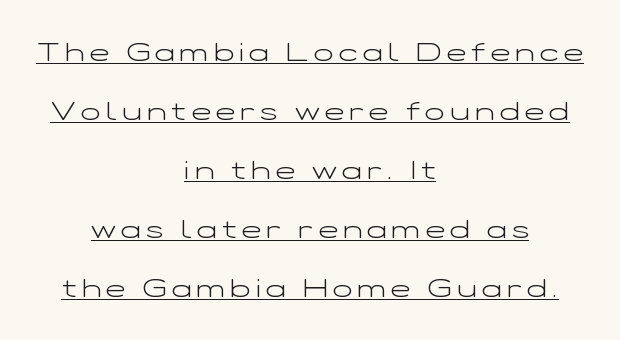
Like a heading marked for emphasis, these lines bear an underscore. Is the letter spacing exaggerated? Yes — the characters are pushed far apart. The compositor balanced each line on the midline. Style check: upright. Vertical spacing — loose. Summary of weight: not heavy and not bold.
